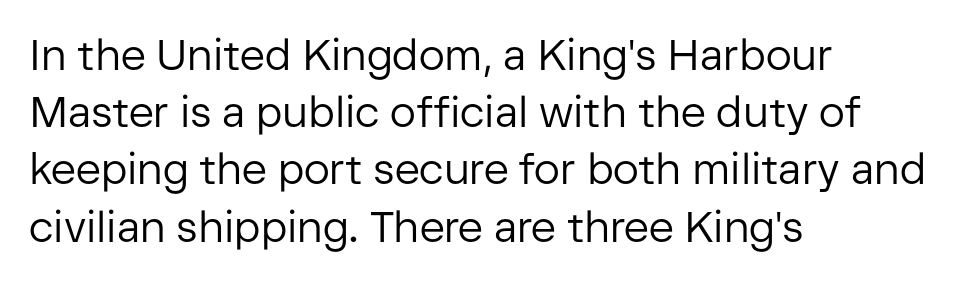
Nothing heavy about these letters — not bold at all. Honestly, there is no underline to notice here at all. Is there any slant? The stems are plumb. Look at the tracking — it's just the regular setting, nothing added. The rag falls on the right side of this text block.
